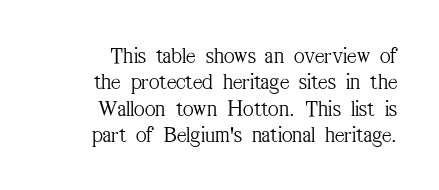
Q: Is the text bold? A: No.
Q: Is the text italic (slanted)? A: No, it is upright.
Q: Is the text underlined? A: No.
Q: How is the paragraph aligned? A: Right-aligned.
Q: Is the spacing between letters normal or unusually wide? A: Normal.
Q: Is the spacing between lines tight, normal or loose? A: Tight.
